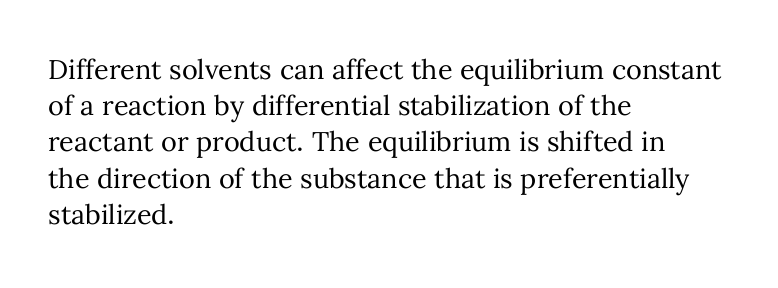
{"italic": "no", "bold": "no", "underline": "no", "align": "left", "line_spacing": "normal", "line_spacing_ratio": 1.34, "letter_spacing": "normal", "letter_spacing_em": 0.0, "glyph_px": 27}
